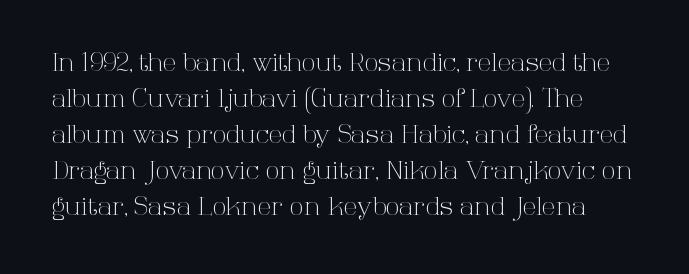
The image shows 25 px text type, upright; set normal line spacing (1.44x), normal letter spacing, not underlined.
